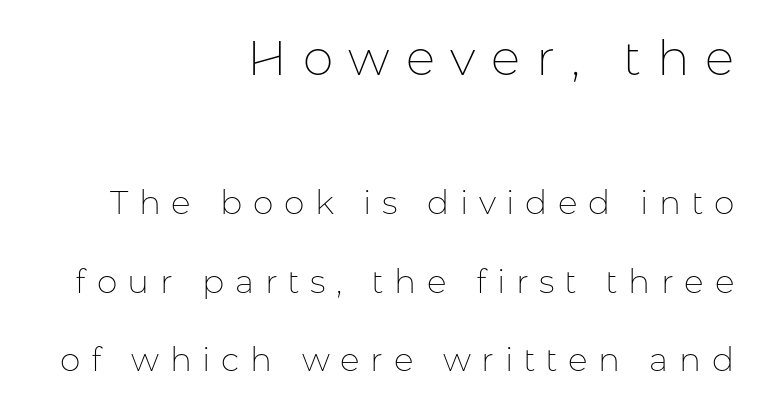
Larger block? The one above; the one below is distinctly smaller. Posture: vertical. The face used here is proportionally spaced, like ordinary book or web type. Horizontal bands of white between lines are thick stripes. This rendering employs a face without finishing strokes, i.e., a sans-serif.
